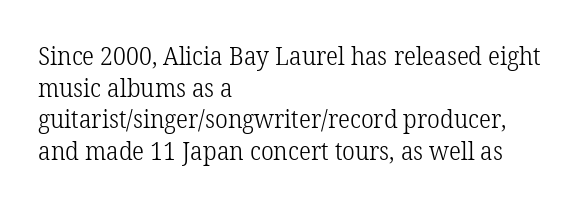
The characters are drawn with everyday or finer stroke widths. The string is rendered with underlining switched off. Leading matches the norm, producing a regular column. This sample uses plain, unmodified letter spacing.
